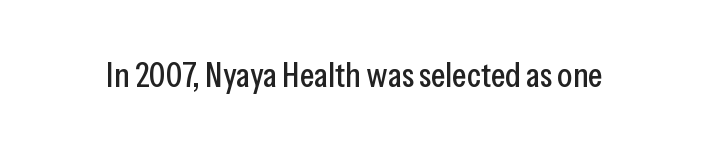
Q: Is the text italic (slanted)? A: No, it is upright.
Q: Is the typeface a serif or a sans-serif typeface? A: Sans-serif.
Q: Is the text underlined? A: No.
Q: Is the spacing between letters normal or unusually wide? A: Normal.
Q: Width (condensed, normal, or wide)? A: Condensed.
Q: Stroke contrast? A: Low.
Q: x-height? A: Medium.
Q: Monospaced? A: No.
